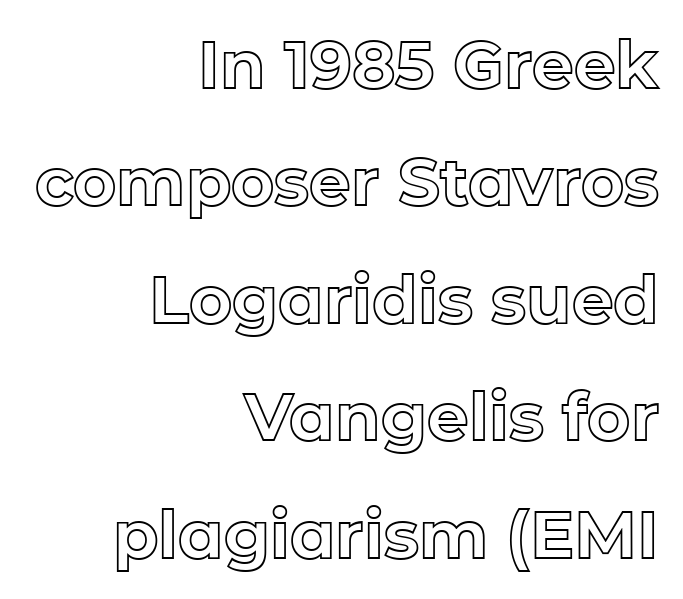
{"italic": "no", "width": "normal", "x_height": "medium", "monospaced": "no", "underline": "no", "align": "right", "line_spacing_ratio": 1.78, "letter_spacing": "normal", "letter_spacing_em": 0.0, "glyph_px": 66}
